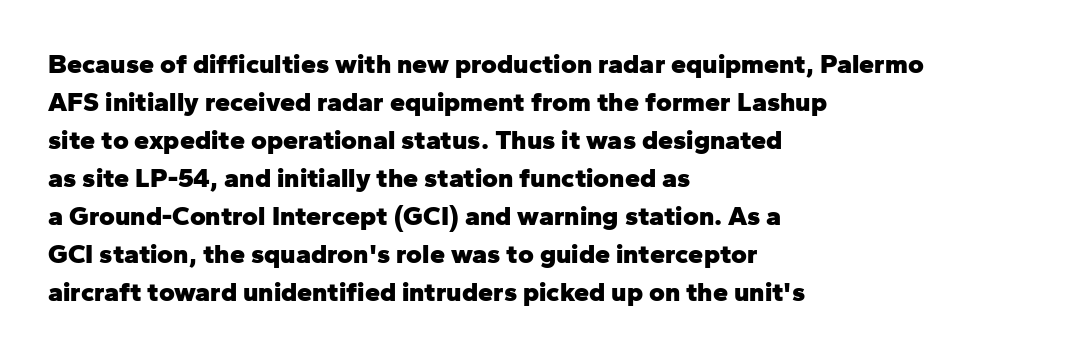
The image shows 27 px bold type, upright; set left-aligned, normal line spacing (1.41x), normal letter spacing, not underlined.
